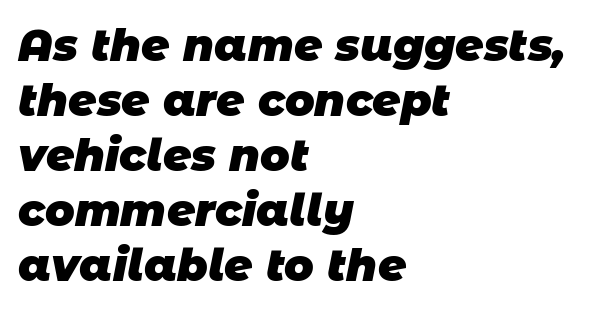
Q: Is the text bold? A: Yes.
Q: Is the typeface a serif or a sans-serif typeface? A: Sans-serif.
Q: Is the text underlined? A: No.
Q: How is the paragraph aligned? A: Left-aligned.
Q: Is the spacing between letters normal or unusually wide? A: Normal.
Q: Is the spacing between lines tight, normal or loose? A: Normal.
Q: Width (condensed, normal, or wide)? A: Normal.
Q: Stroke contrast? A: Low.
Q: x-height? A: Large.
Q: Monospaced? A: No.
